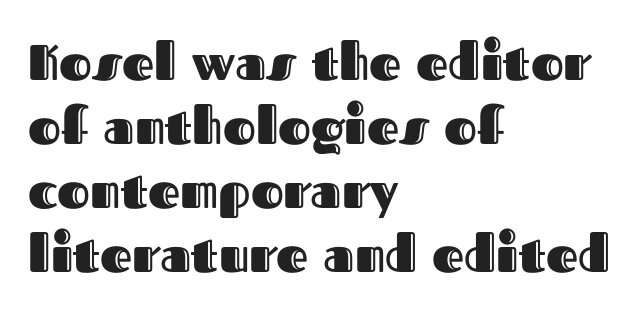
How are the letters spaced? Ordinarily, with no added tracking. This sample has the flowing, uneven cadence of proportional lettering. This is the regular roman posture of the typeface. A normal amount of white space separates one row of letters from the next.
